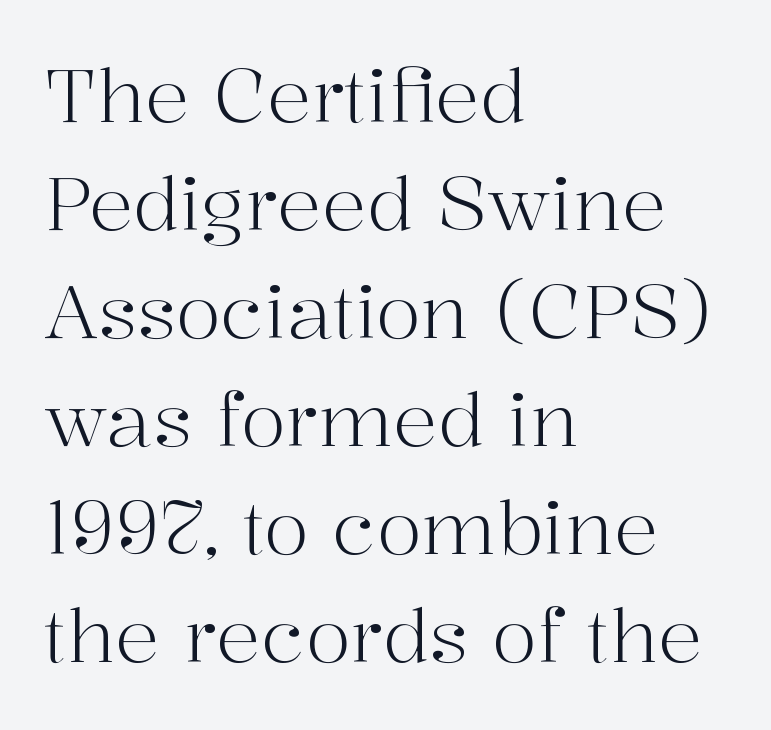
The image shows 74 px light serif type, upright; set left-aligned, normal line spacing (1.46x), normal letter spacing, not underlined; high stroke contrast and a medium x-height.
